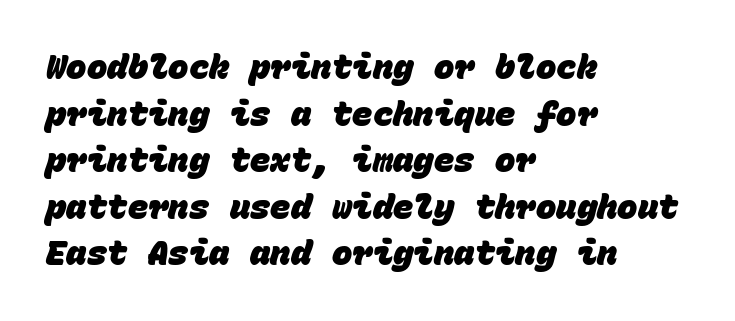
Q: Is the text bold? A: Yes.
Q: Is the typeface a serif or a sans-serif typeface? A: Sans-serif.
Q: Is the text underlined? A: No.
Q: How is the paragraph aligned? A: Left-aligned.
Q: Is the spacing between letters normal or unusually wide? A: Normal.
Q: Is the spacing between lines tight, normal or loose? A: Normal.
Q: Width (condensed, normal, or wide)? A: Normal.
Q: Stroke contrast? A: Low.
Q: x-height? A: Large.
Q: Monospaced? A: Yes.
